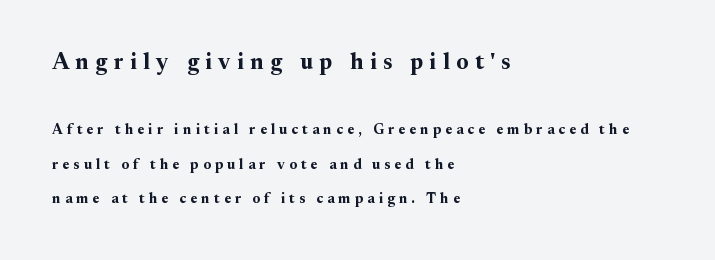
The letters stand upright; this is a roman face. You get the large type first, then a drop to smaller type. Words float on clear page, feet unadorned. The rag falls on the right side of this text block.
